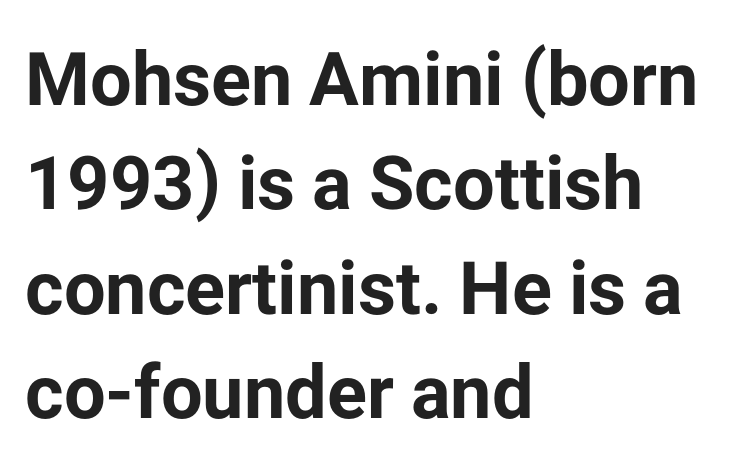
The image shows 74 px bold sans-serif type, upright; set left-aligned, normal line spacing (1.41x), normal letter spacing, not underlined; low stroke contrast and a medium x-height.
